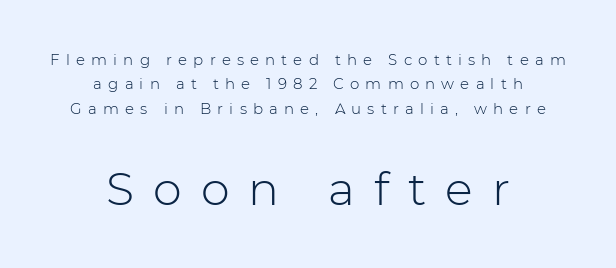
Unbolded letterforms with no extra heft. This sample uses a sans-serif face. This is the regular roman posture of the typeface. Spacing verdict: proportional, widths tailored to each character. Notice how descenders clear the ascenders below comfortably — that's standard leading. Leftover space on each line is divided equally before and after the words.
